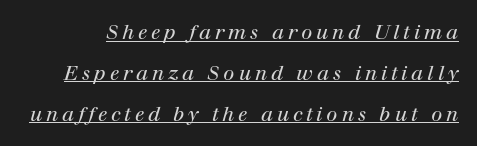
The image shows 20 px text type, italic (leaning right); set loose line spacing (2.04x), underlined.
